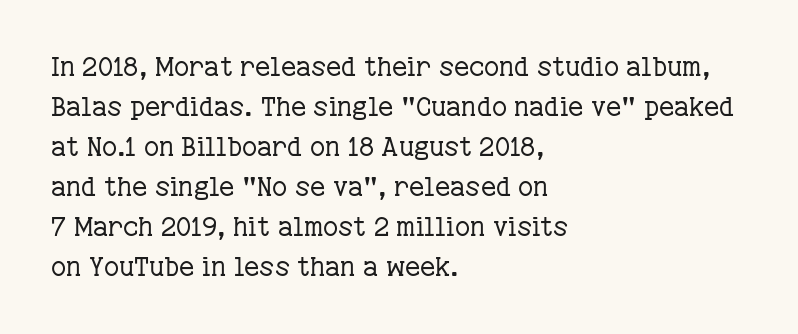
The image shows 26 px text type, upright; set left-aligned, normal line spacing (1.54x), normal letter spacing, not underlined.
